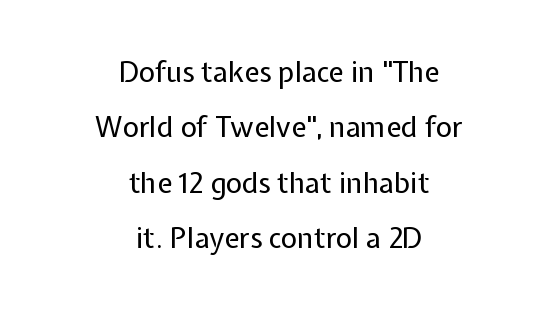
{"serif": "no", "italic": "no", "bold": "no", "weight": "regular", "width": "normal", "stroke_contrast": "low", "x_height": "medium", "monospaced": "no", "underline": "no", "align": "center", "line_spacing": "loose", "line_spacing_ratio": 1.98, "letter_spacing": "normal", "letter_spacing_em": 0.0, "glyph_px": 28}
